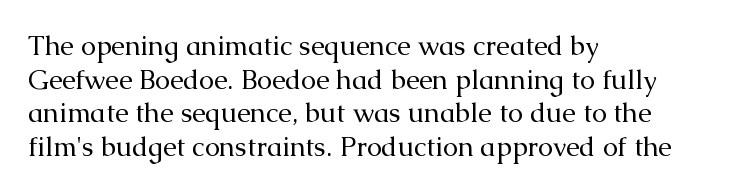
Whoever set this chose a conventional vertical rhythm. Each stroke keeps to a modest, everyday thickness or less. Is there any slant? The stems are plumb. Any mark beneath the type? The region is blank. Horizontal alignment here is leftward, the default for most running prose.
